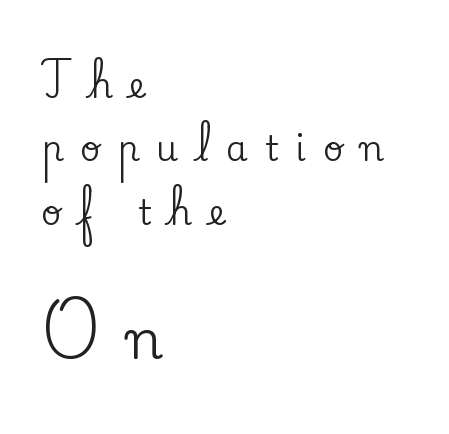
The image shows 53 px serif type, upright; set left-aligned, line spacing 1.81x, unusually wide letter spacing (+0.48 em), not underlined; the second (bottom) block is 1.51x larger; low stroke contrast and a small x-height.
